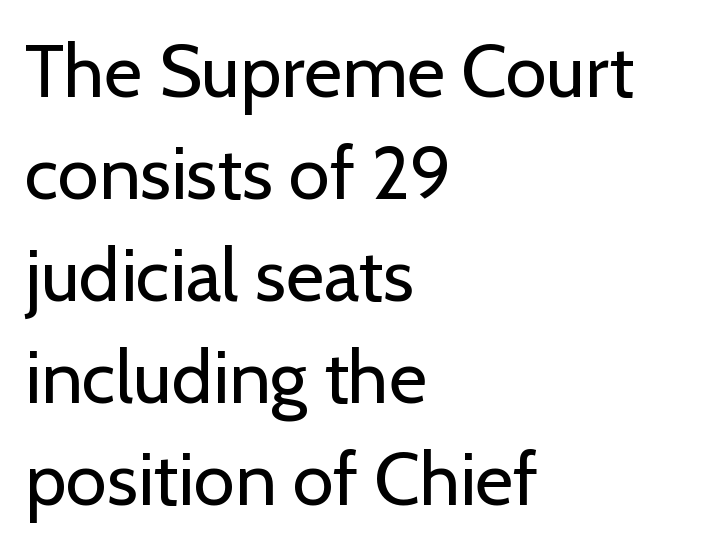
The rendering keeps characters at their native spacing. Proportional: the letters do not fall into vertical columns. These lines stack with their left ends in a neat column. This block has exactly the height ordinary leading produces. Beneath every word, the page is bare.
